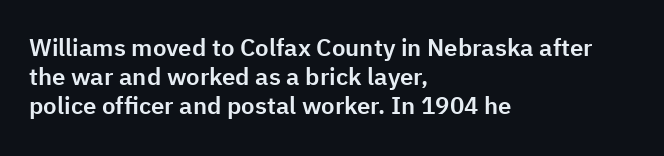
In CSS terms this would be text-align: left. The letters stand upright; this is a roman face. Underlining? Definitely not there. These lines keep a tight, regular rhythm from letter to letter.
